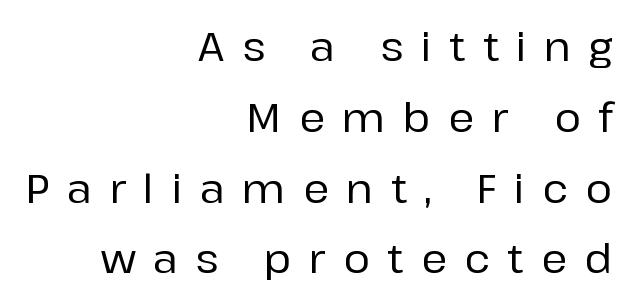
Q: Is the text italic (slanted)? A: No, it is upright.
Q: Is the typeface a serif or a sans-serif typeface? A: Sans-serif.
Q: Is the text underlined? A: No.
Q: How is the paragraph aligned? A: Right-aligned.
Q: Is the spacing between letters normal or unusually wide? A: Unusually wide.
Q: Width (condensed, normal, or wide)? A: Normal.
Q: Stroke contrast? A: Low.
Q: x-height? A: Medium.
Q: Monospaced? A: No.
